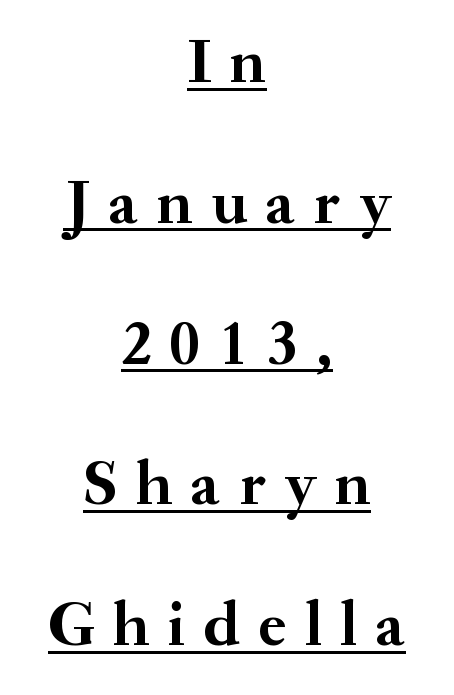
Q: Is the text bold? A: Yes.
Q: Is the text italic (slanted)? A: No, it is upright.
Q: Is the typeface a serif or a sans-serif typeface? A: Serif.
Q: Is the text underlined? A: Yes.
Q: How is the paragraph aligned? A: Centered.
Q: Is the spacing between letters normal or unusually wide? A: Unusually wide.
Q: Is the spacing between lines tight, normal or loose? A: Loose.
Q: Width (condensed, normal, or wide)? A: Normal.
Q: Stroke contrast? A: Medium.
Q: x-height? A: Small.
Q: Monospaced? A: No.
